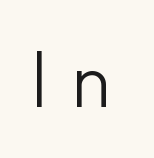
{"serif": "no", "italic": "no", "bold": "no", "weight": "light", "width": "normal", "stroke_contrast": "low", "x_height": "small", "monospaced": "no", "underline": "no", "letter_spacing": "wide", "letter_spacing_em": 0.29, "glyph_px": 77}
